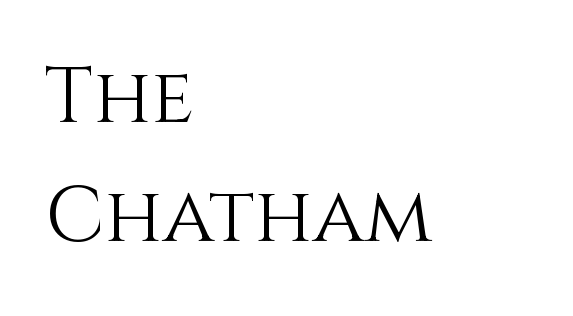
The image shows 78 px light type, upright; set left-aligned, normal line spacing (1.52x), normal letter spacing, not underlined; medium stroke contrast and a large x-height.
